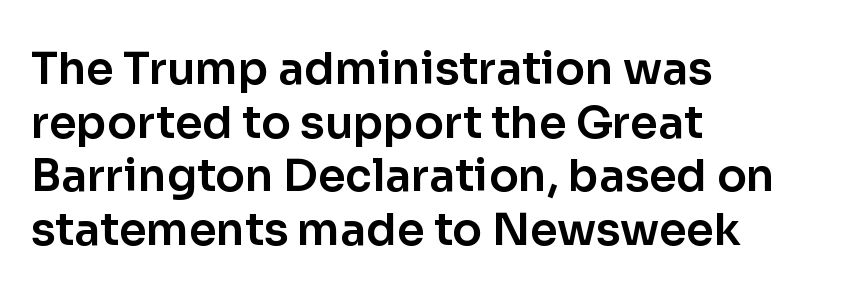
{"serif": "no", "italic": "no", "width": "normal", "stroke_contrast": "low", "x_height": "medium", "monospaced": "no", "underline": "no", "align": "left", "line_spacing_ratio": 1.22, "letter_spacing": "normal", "letter_spacing_em": 0.0, "glyph_px": 44}
